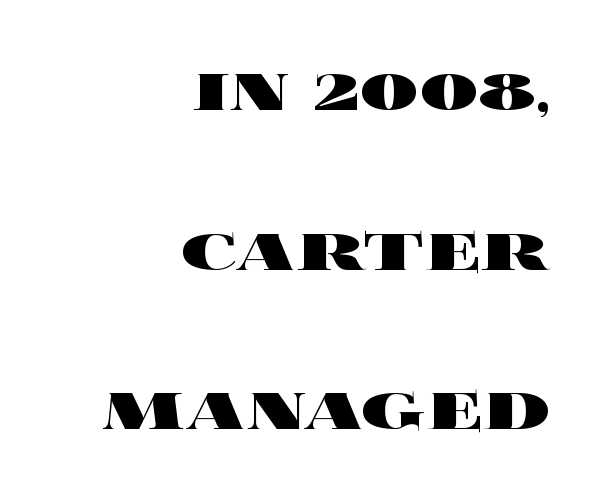
{"italic": "no", "bold": "yes", "weight": "heavy", "width": "wide", "x_height": "large", "monospaced": "no", "underline": "no", "align": "right", "line_spacing": "loose", "line_spacing_ratio": 2.02, "letter_spacing": "normal", "letter_spacing_em": 0.0, "glyph_px": 79}
